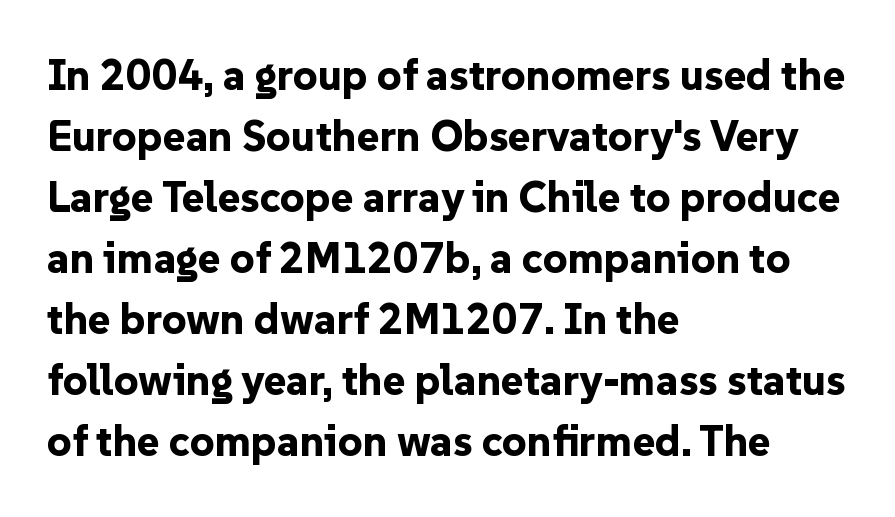
Looks like regular typesetting: each glyph gets only the width it needs. Summary of weight: heavy, a full bold. Each line starts at the same left margin while the right side varies. How would I describe the line gaps? Plain and ordinary.
